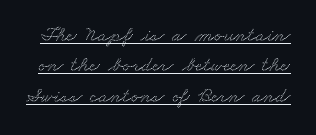
The image shows 21 px text type; set normal line spacing (1.45x), normal letter spacing, underlined.
